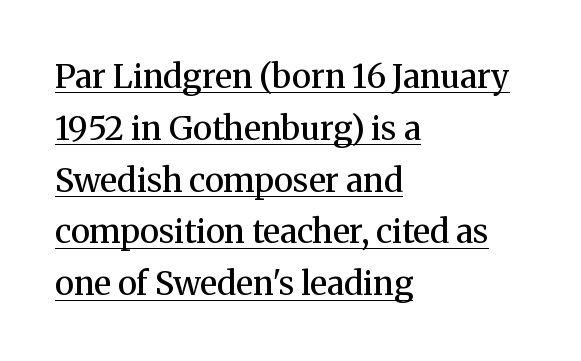
Which margin do the lines hug? The left one — the right edge is uneven. Evenly set lines give the paragraph a standard silhouette. Proportional: the letters do not fall into vertical columns. Tall strokes in this sample are plumb rather than angled. You can see a thin bar hugging the bottom of the glyphs.
